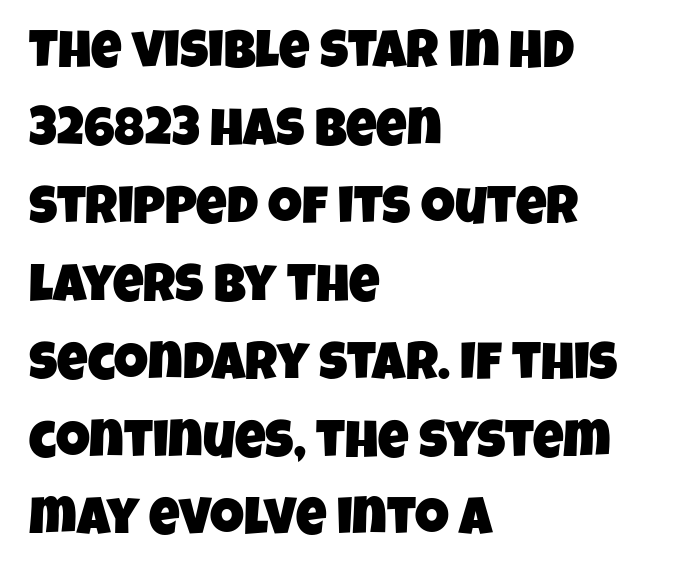
The image shows 53 px condensed sans-serif type; set left-aligned, normal line spacing (1.47x), normal letter spacing, not underlined; low stroke contrast and a large x-height.
